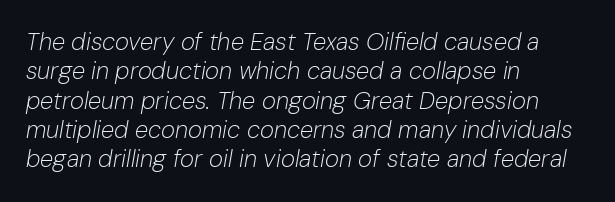
The image shows 24 px text type, italic (leaning right); set left-aligned, line spacing 1.22x, normal letter spacing, not underlined.
